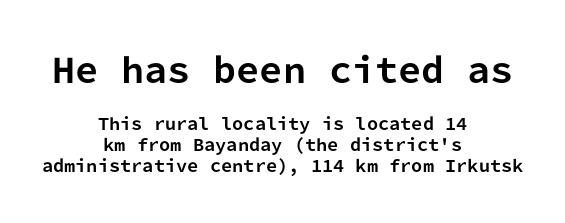
Q: Is the text bold? A: Yes.
Q: Is the text italic (slanted)? A: No, it is upright.
Q: Is the typeface a serif or a sans-serif typeface? A: Sans-serif.
Q: Is the text underlined? A: No.
Q: How is the paragraph aligned? A: Centered.
Q: Is the spacing between letters normal or unusually wide? A: Normal.
Q: Is the spacing between lines tight, normal or loose? A: Normal.
Q: Which block of text is set in a larger size, the first (top) or the second (bottom)? A: The first (top) one.
Q: Width (condensed, normal, or wide)? A: Normal.
Q: Stroke contrast? A: Low.
Q: x-height? A: Medium.
Q: Monospaced? A: Yes.
